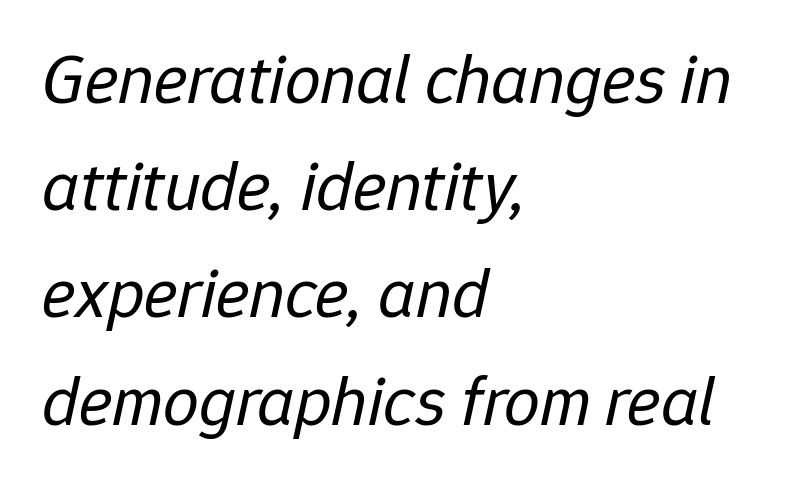
The letters are slanted; this is an italic face. The space between consecutive lines is moderate. The font sits on the lighter half of the weight spectrum, regular included. Words appear dense and cohesive because spacing is normal. The passage shown is typed in a proportional face where columns would drift. Quick note: underline off.
